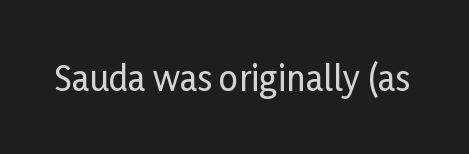
Here the designer chose a conventional face with non-uniform glyph widths. Descenders hang freely into open space. Spacing between characters is what you'd get straight out of the box. Every stem runs plumb, perpendicular to the baseline.
